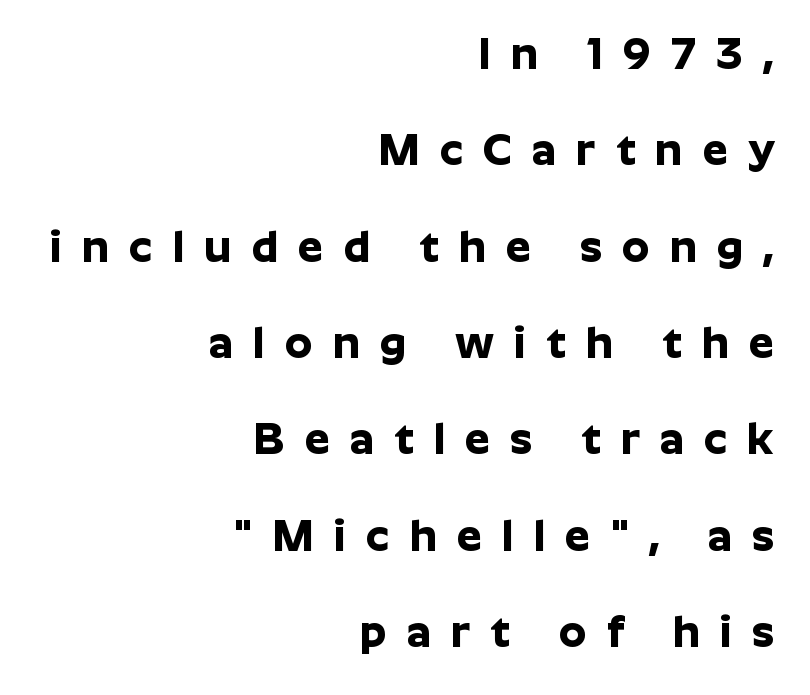
{"serif": "no", "italic": "no", "bold": "yes", "weight": "bold", "width": "normal", "stroke_contrast": "low", "x_height": "medium", "monospaced": "no", "underline": "no", "align": "right", "line_spacing": "loose", "line_spacing_ratio": 2.19, "letter_spacing": "wide", "letter_spacing_em": 0.46, "glyph_px": 44}
